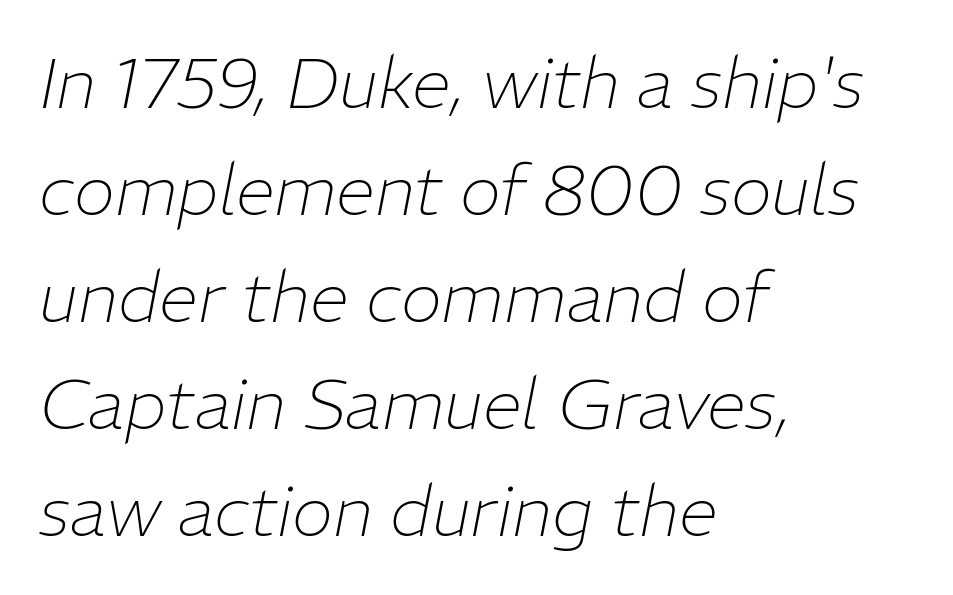
Plain, unruled lines of type. These lines stack with their left ends in a neat column. The rendering uses natural spacing where letterforms have individual widths. These lines were composed using italics. Look at the tracking — it's just the regular setting, nothing added. A normal amount of white space separates one row of letters from the next.
